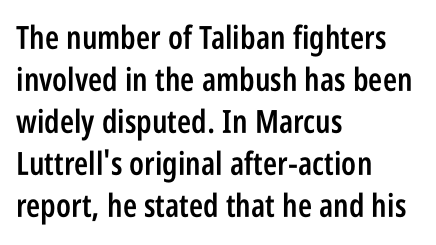
Do the letters lean? They stand straight. A student would call this left alignment; a typographer would say flush left, rag right. Compared with an ordinary text face, these strokes are moderately heavier — a semibold. These lines are rendered in a variable-pitch font.
